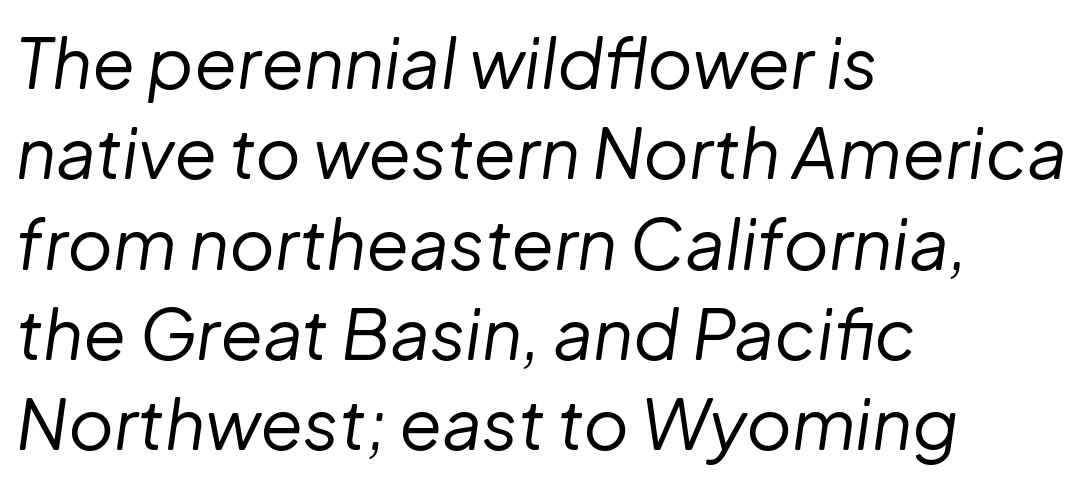
Reading down the column, the eye jumps a familiar distance to each next line. The rendering applies a slant to the glyphs. Here the designer chose a conventional face with non-uniform glyph widths. The space directly below the letters is spotless. Caption: standard tracking, unaltered. Left-aligned paragraph, ragged on the right.
